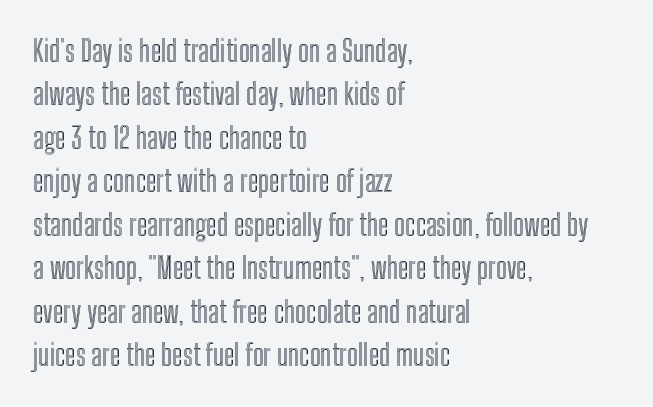
{"italic": "no", "width": "condensed", "x_height": "medium", "monospaced": "no", "underline": "no", "align": "left", "line_spacing": "normal", "line_spacing_ratio": 1.5, "letter_spacing": "normal", "letter_spacing_em": 0.0, "glyph_px": 29}
